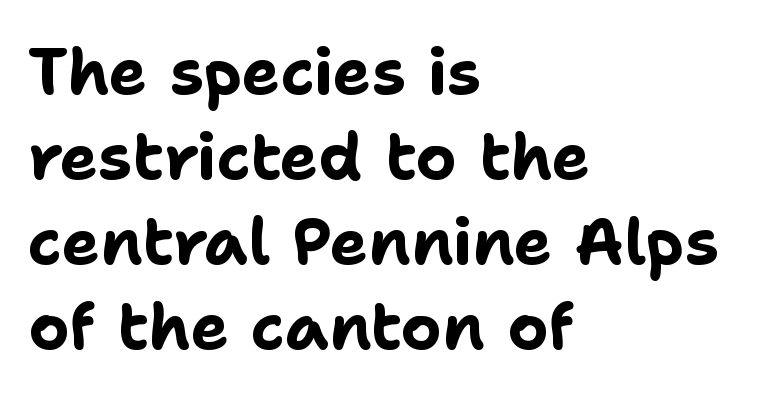
{"serif": "no", "italic": "no", "bold": "yes", "weight": "bold", "width": "normal", "stroke_contrast": "low", "x_height": "medium", "monospaced": "no", "underline": "no", "align": "left", "line_spacing": "normal", "line_spacing_ratio": 1.33, "letter_spacing": "normal", "letter_spacing_em": 0.0, "glyph_px": 64}
